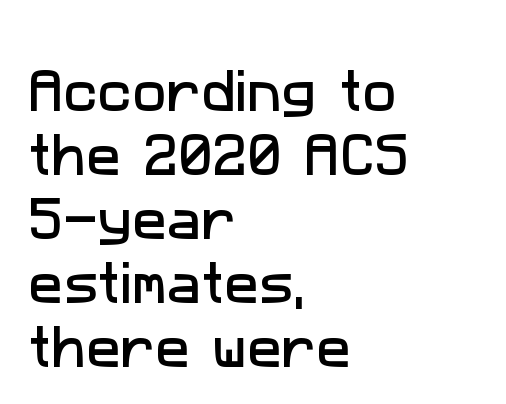
{"serif": "no", "width": "normal", "stroke_contrast": "low", "x_height": "medium", "monospaced": "no", "underline": "no", "align": "left", "line_spacing": "normal", "line_spacing_ratio": 1.39, "letter_spacing": "normal", "letter_spacing_em": 0.0, "glyph_px": 46}
